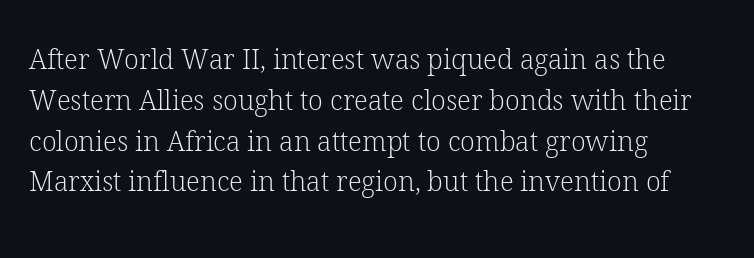
{"italic": "no", "bold": "no", "underline": "no", "align": "left", "line_spacing": "normal", "line_spacing_ratio": 1.51, "letter_spacing": "normal", "letter_spacing_em": 0.0, "glyph_px": 27}
